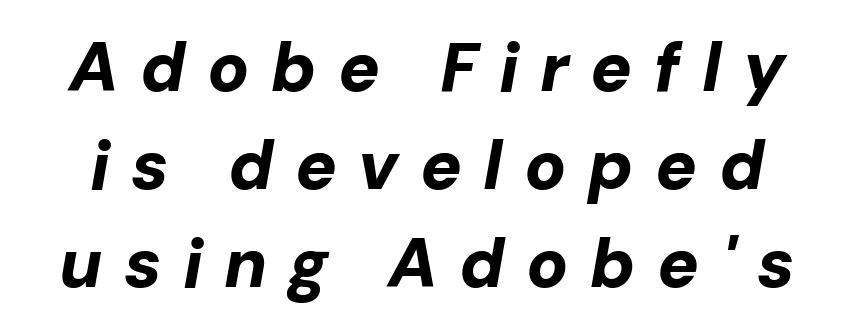
Plenty of ink on the page — the face is bold. The letters advance in unequal steps, a hallmark of proportional type. Rows of type keep a routine distance in the vertical direction. Check under the words: just untouched page.
